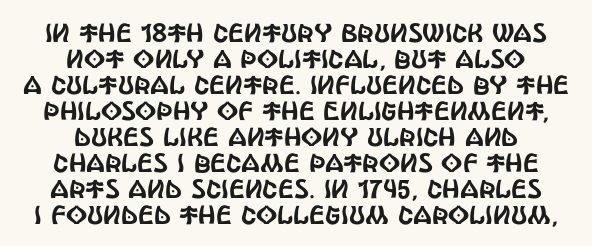
The image shows 26 px text type, upright; set centered, tight line spacing (1.0x), normal letter spacing, not underlined.
